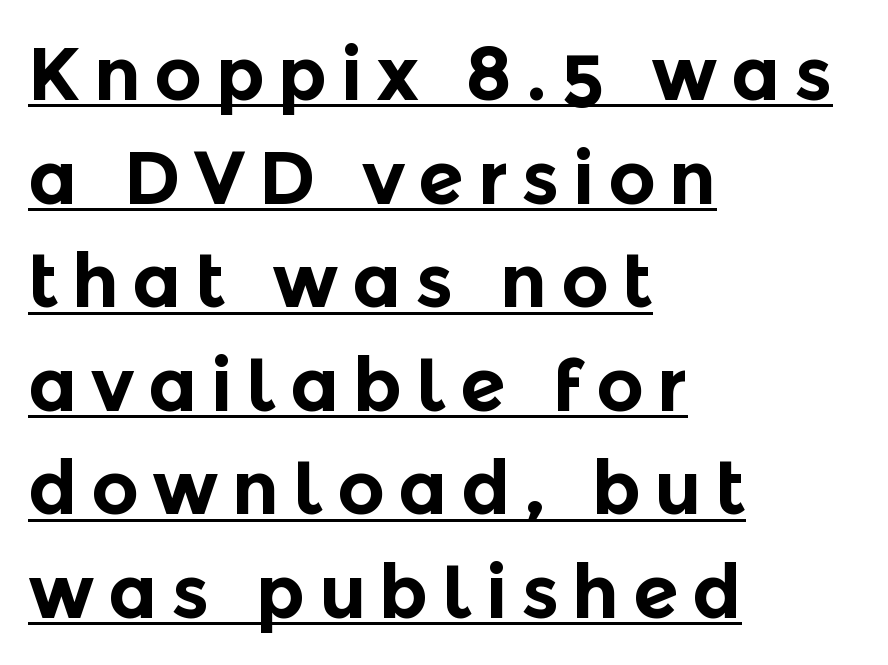
{"serif": "no", "italic": "no", "bold": "yes", "weight": "bold", "width": "normal", "x_height": "medium", "monospaced": "no", "underline": "yes", "align": "left", "line_spacing": "normal", "line_spacing_ratio": 1.4, "glyph_px": 74}
